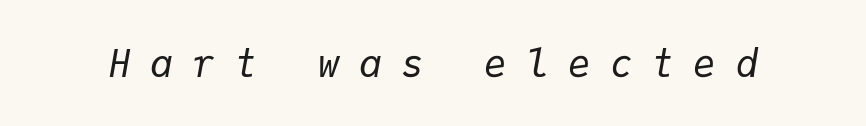
Q: Is the text bold? A: No.
Q: Is the text italic (slanted)? A: Yes, it leans right by about 9 degrees.
Q: Is the text underlined? A: No.
Q: Is the spacing between letters normal or unusually wide? A: Unusually wide.
Q: Width (condensed, normal, or wide)? A: Normal.
Q: Stroke contrast? A: Low.
Q: x-height? A: Medium.
Q: Monospaced? A: Yes.
